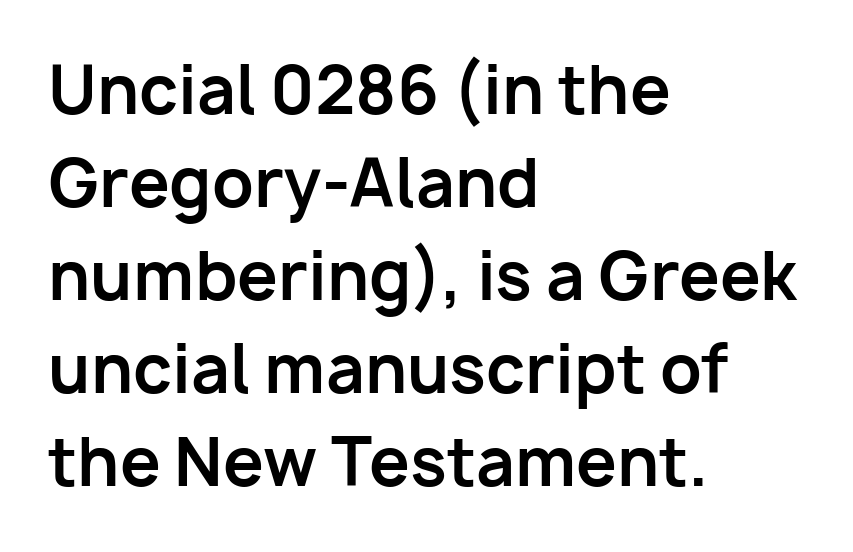
{"serif": "no", "italic": "no", "bold": "yes", "weight": "bold", "width": "normal", "stroke_contrast": "low", "x_height": "medium", "monospaced": "no", "underline": "no", "align": "left", "line_spacing": "normal", "line_spacing_ratio": 1.43, "letter_spacing": "normal", "letter_spacing_em": 0.0, "glyph_px": 65}
